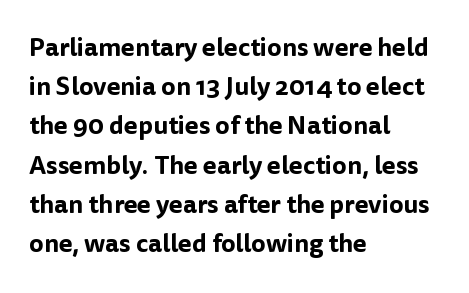
The foot of each line stays bare and open. Upright lettering throughout. Characters follow at the spacing the type designer built in. Line spacing here is normal.
